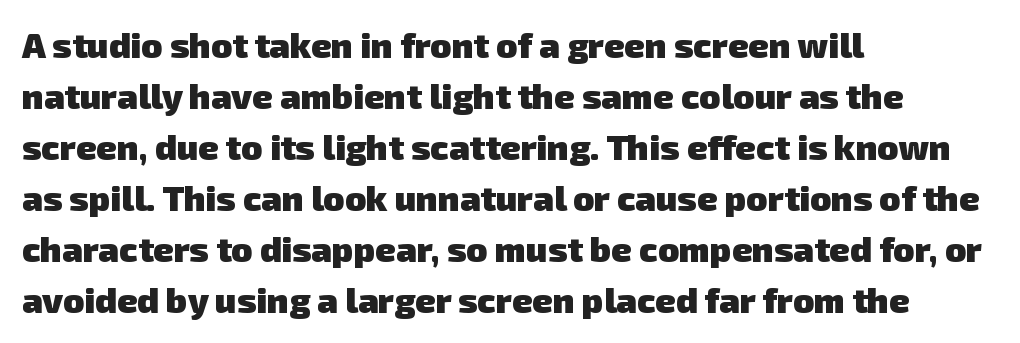
The image shows 35 px heavy sans-serif type; set left-aligned, normal line spacing (1.46x), normal letter spacing, not underlined; low stroke contrast and a medium x-height.
